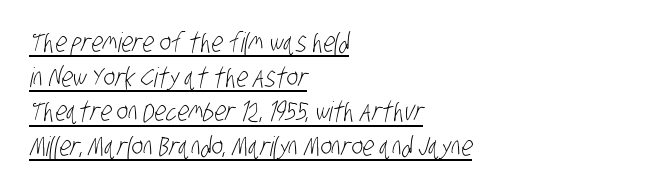
Q: Is the text bold? A: No.
Q: Is the text underlined? A: Yes.
Q: How is the paragraph aligned? A: Left-aligned.
Q: Is the spacing between letters normal or unusually wide? A: Normal.
Q: Is the spacing between lines tight, normal or loose? A: Normal.
